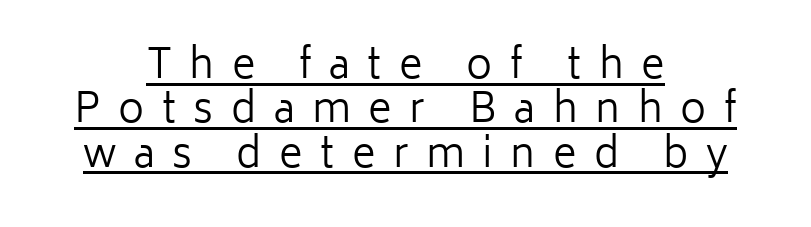
The image shows 40 px regular-weight sans-serif type, upright; set centered, tight line spacing (1.11x), unusually wide letter spacing (+0.44 em), underlined; low stroke contrast and a medium x-height.
